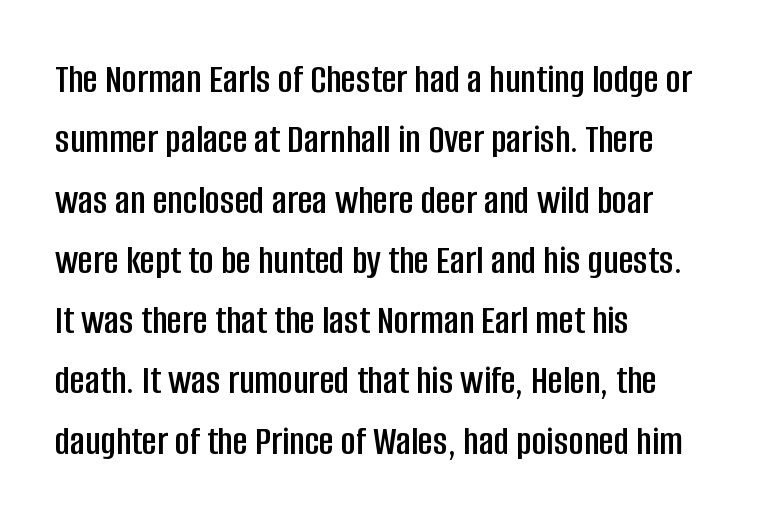
Horizontally, the lines are justified to the leading edge only. Every stem runs plumb, perpendicular to the baseline. Horizontal bands of white between lines are of average thickness. Note the varied advance widths — an 'i' is clearly narrower than an 'm'. There is no visible air inserted between adjacent glyphs.
